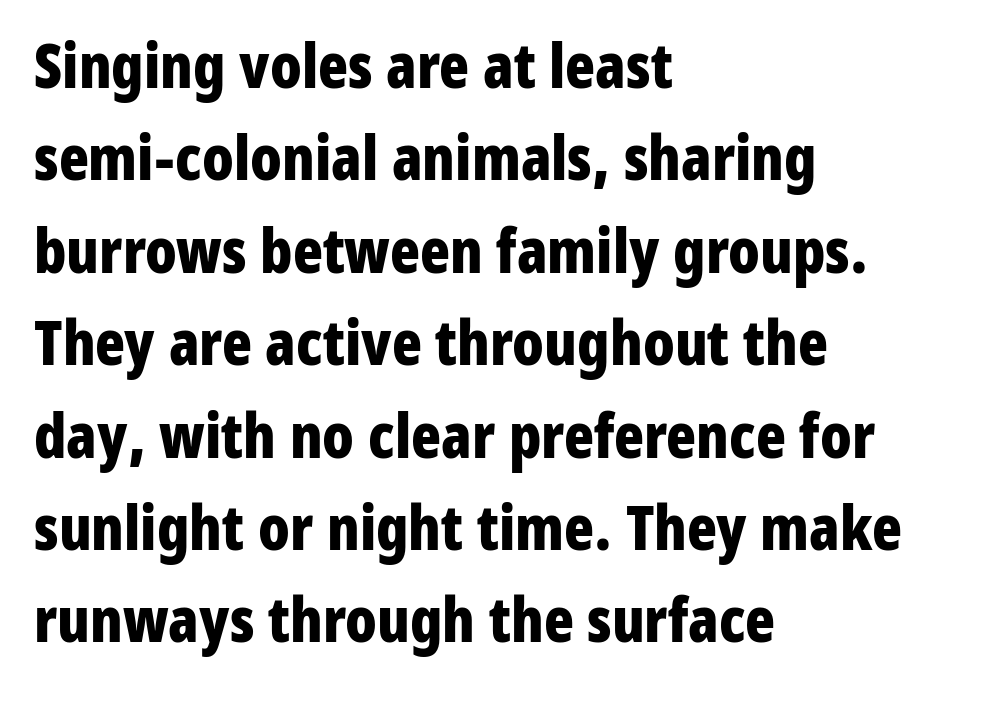
On the weight axis this lands at bold, roughly 700. How are the letters spaced? Ordinarily, with no added tracking. This sample uses a sans-serif face. The rendering uses a moderate line-height, typical for paragraphs. Each row of text sits above clean, open space. In terms of posture, this sample is upright.
